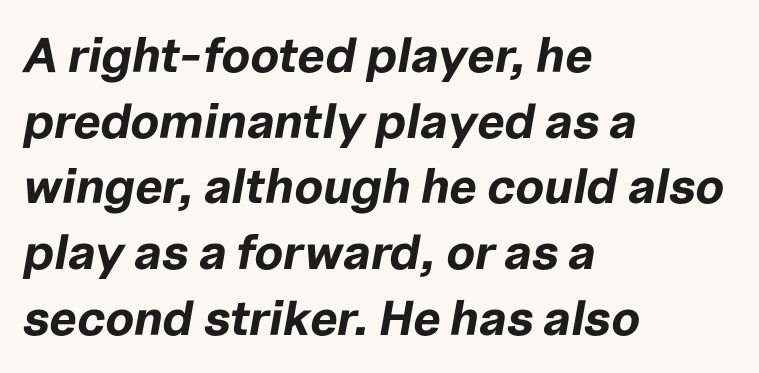
{"italic": "yes", "lean": "right", "slant_degrees": 10, "bold": "yes", "weight": "bold", "width": "normal", "stroke_contrast": "low", "x_height": "medium", "monospaced": "no", "underline": "no", "align": "left", "line_spacing": "normal", "line_spacing_ratio": 1.34, "letter_spacing": "normal", "letter_spacing_em": 0.0, "glyph_px": 49}
